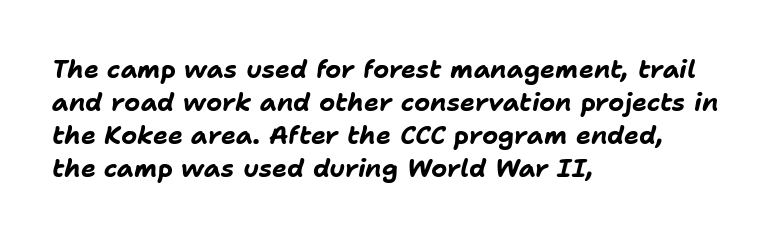
No word sits above an underline. Layout note: lines flush left. You'd pick this weight for a headline — it's a proper bold. The rendering uses a moderate line-height, typical for paragraphs. This sample uses plain, unmodified letter spacing. There's an unmistakable incline to the writing here.
